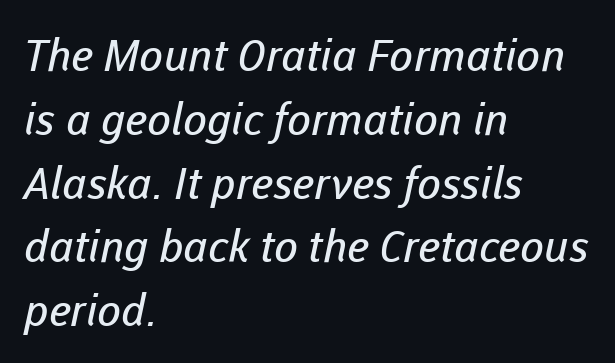
{"serif": "no", "bold": "no", "weight": "regular", "width": "normal", "stroke_contrast": "low", "x_height": "medium", "monospaced": "no", "underline": "no", "align": "left", "line_spacing": "normal", "line_spacing_ratio": 1.45, "letter_spacing": "normal", "letter_spacing_em": 0.0, "glyph_px": 44}
